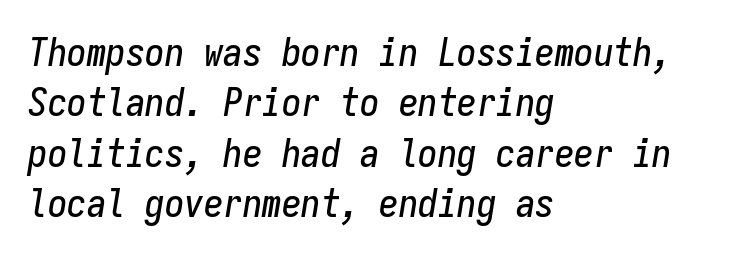
Q: Is the text italic (slanted)? A: Yes, it leans right by about 9 degrees.
Q: Is the text underlined? A: No.
Q: How is the paragraph aligned? A: Left-aligned.
Q: Is the spacing between letters normal or unusually wide? A: Normal.
Q: Is the spacing between lines tight, normal or loose? A: Normal.
Q: Width (condensed, normal, or wide)? A: Condensed.
Q: Stroke contrast? A: Low.
Q: x-height? A: Medium.
Q: Monospaced? A: Yes.
